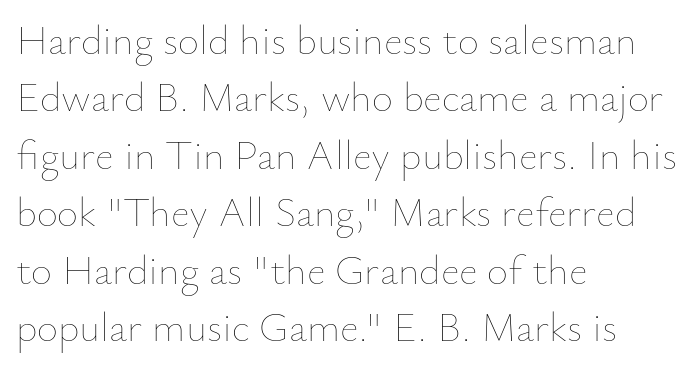
The typesetter chose a ragged-right arrangement here. Is there much room between lines? A standard amount, neither cramped nor airy. Is the type heavy? It reads as light-to-regular instead. Short note: letters normally spaced. Nope, not italic — everything's standing straight. The passage shown is not underscored anywhere.
